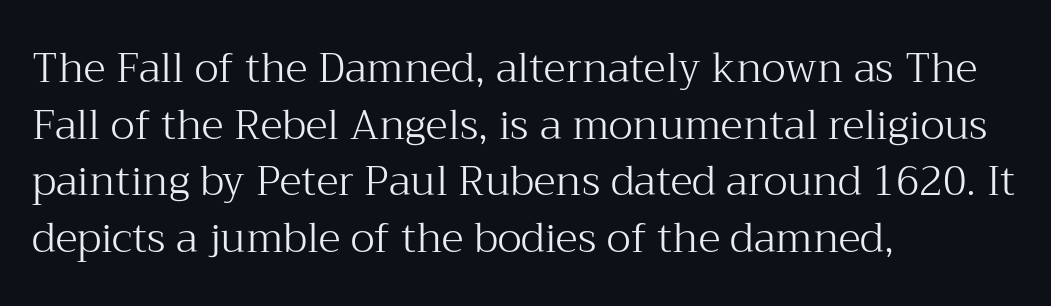
A student would call this left alignment; a typographer would say flush left, rag right. You can tell it's not italic because the verticals are truly vertical. Baseline-to-baseline distance is the conventional proportion of letter height. Character widths vary here, with narrow letters taking less room than wide ones. Just letters on the line, the space beneath them empty. This sample uses a serif face.
